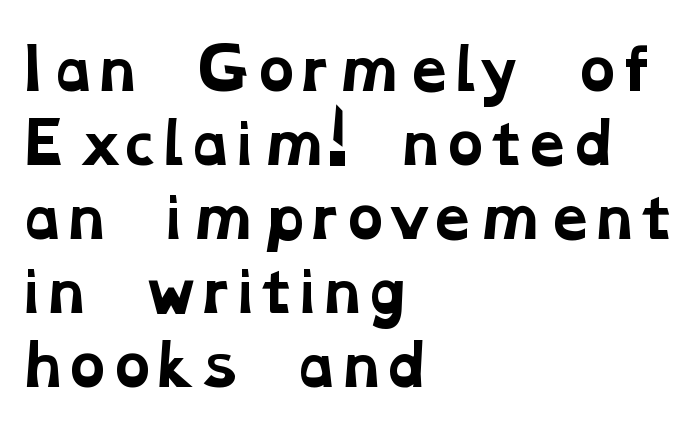
The gaps between neighbouring characters are ordinary and unremarkable. The block of text has a typical density, with ordinary space between rows. Varying glyph widths throughout — classic text-font behaviour. The characters look thick and weighty, a clear bold.
